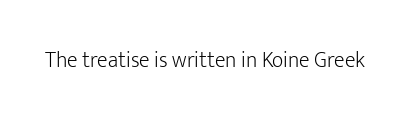
The space directly below the letters is spotless. Quick note: not italic, upright. The line texture is even and compact thanks to regular tracking. These glyphs show unthickened strokes, regular width or finer.
